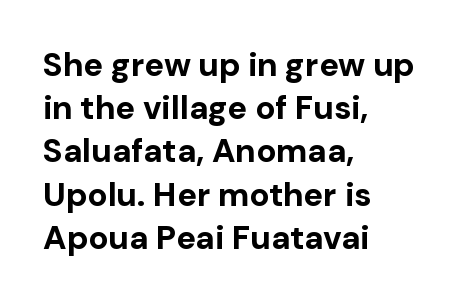
Q: Is the text bold? A: Yes.
Q: Is the text italic (slanted)? A: No, it is upright.
Q: Is the typeface a serif or a sans-serif typeface? A: Sans-serif.
Q: Is the text underlined? A: No.
Q: How is the paragraph aligned? A: Left-aligned.
Q: Is the spacing between letters normal or unusually wide? A: Normal.
Q: Is the spacing between lines tight, normal or loose? A: Normal.
Q: Width (condensed, normal, or wide)? A: Normal.
Q: Stroke contrast? A: Low.
Q: x-height? A: Medium.
Q: Monospaced? A: No.
